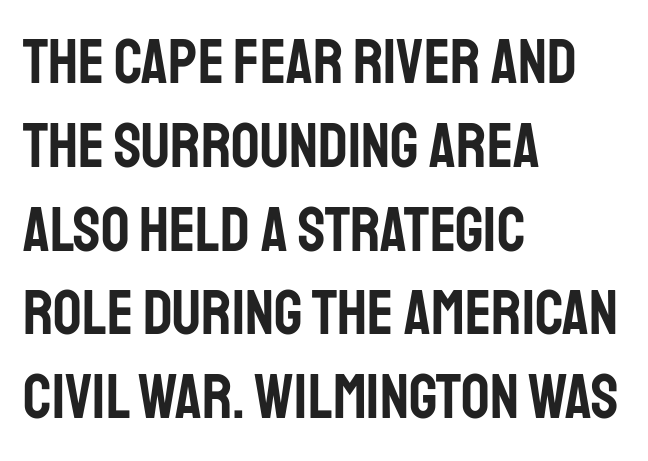
{"serif": "no", "italic": "no", "width": "condensed", "stroke_contrast": "low", "x_height": "large", "monospaced": "no", "underline": "no", "align": "left", "line_spacing": "normal", "line_spacing_ratio": 1.33, "letter_spacing": "normal", "letter_spacing_em": 0.0, "glyph_px": 63}
